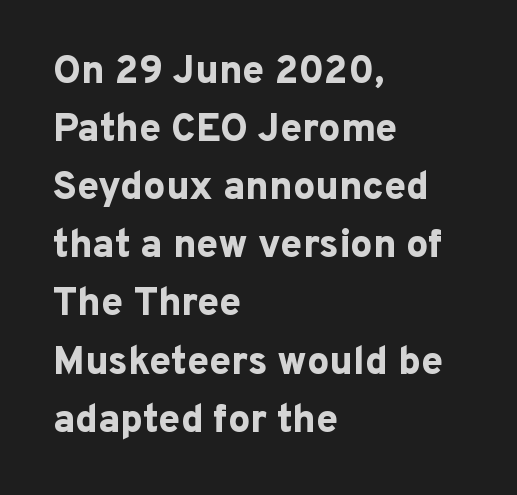
Q: Is the text bold? A: Yes.
Q: Is the text italic (slanted)? A: No, it is upright.
Q: Is the typeface a serif or a sans-serif typeface? A: Sans-serif.
Q: Is the text underlined? A: No.
Q: How is the paragraph aligned? A: Left-aligned.
Q: Is the spacing between letters normal or unusually wide? A: Normal.
Q: Is the spacing between lines tight, normal or loose? A: Normal.
Q: Width (condensed, normal, or wide)? A: Normal.
Q: Stroke contrast? A: Low.
Q: x-height? A: Medium.
Q: Monospaced? A: No.
